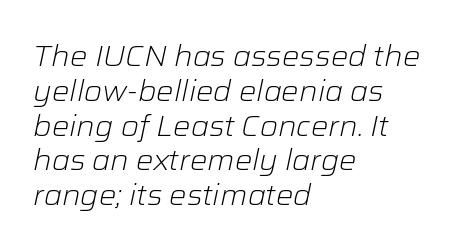
Q: Is the text bold? A: No.
Q: Is the text italic (slanted)? A: Yes, it leans right by about 12 degrees.
Q: Is the text underlined? A: No.
Q: How is the paragraph aligned? A: Left-aligned.
Q: Is the spacing between letters normal or unusually wide? A: Normal.
Q: Width (condensed, normal, or wide)? A: Normal.
Q: Stroke contrast? A: Low.
Q: x-height? A: Medium.
Q: Monospaced? A: No.
